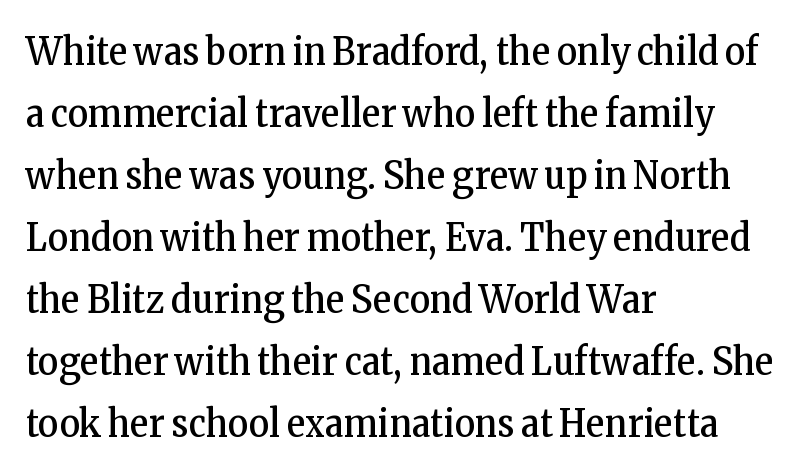
The space directly below the letters is spotless. The typesetting does not lean heavy: it is not bold. Compared with a centered layout, this one pins lines to the left instead. Ordinary non-slanted type is in use. In terms of letterform style, serifs are clearly present.
